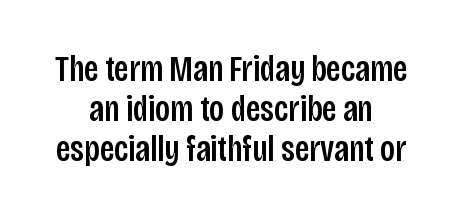
{"serif": "no", "italic": "no", "width": "condensed", "stroke_contrast": "low", "x_height": "large", "monospaced": "no", "underline": "no", "align": "center", "line_spacing": "tight", "line_spacing_ratio": 1.08, "letter_spacing": "normal", "letter_spacing_em": 0.0, "glyph_px": 37}
